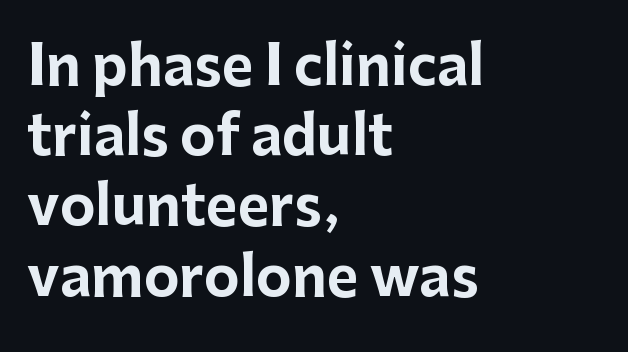
Q: Is the text bold? A: Yes.
Q: Is the text italic (slanted)? A: No, it is upright.
Q: Is the typeface a serif or a sans-serif typeface? A: Sans-serif.
Q: Is the text underlined? A: No.
Q: How is the paragraph aligned? A: Left-aligned.
Q: Is the spacing between letters normal or unusually wide? A: Normal.
Q: Is the spacing between lines tight, normal or loose? A: Normal.
Q: Width (condensed, normal, or wide)? A: Normal.
Q: Stroke contrast? A: Low.
Q: x-height? A: Medium.
Q: Monospaced? A: No.
